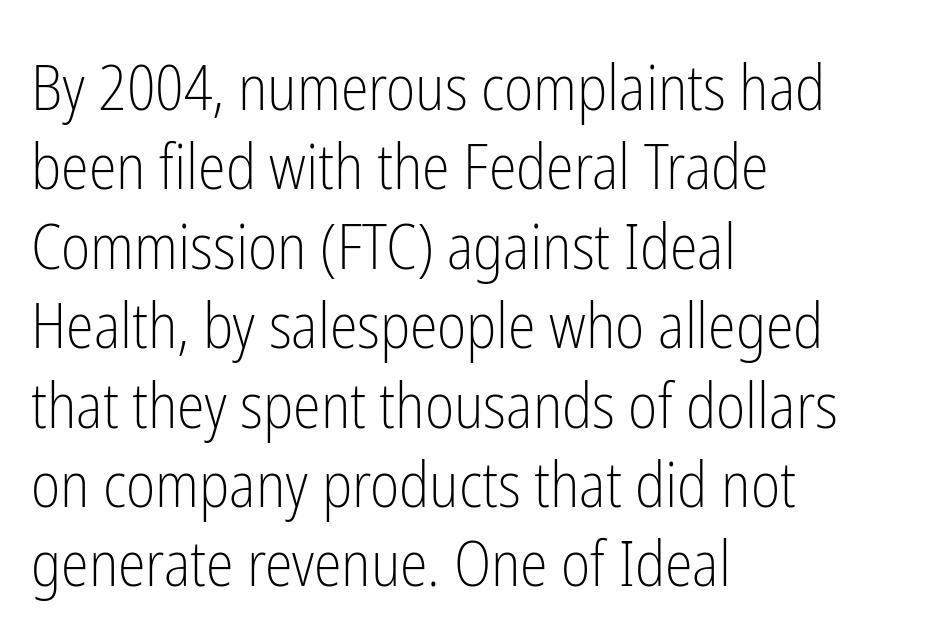
The image shows 63 px light, condensed sans-serif type, upright; set left-aligned, normal line spacing (1.26x), normal letter spacing, not underlined; low stroke contrast and a medium x-height.
